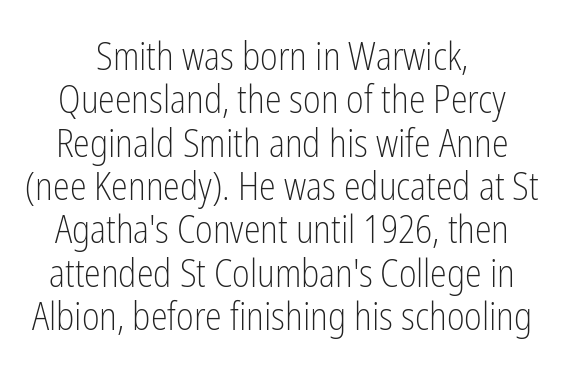
{"serif": "no", "italic": "no", "bold": "no", "weight": "light", "width": "condensed", "stroke_contrast": "low", "x_height": "medium", "monospaced": "no", "underline": "no", "align": "center", "line_spacing": "tight", "line_spacing_ratio": 1.14, "letter_spacing": "normal", "letter_spacing_em": 0.0, "glyph_px": 38}
